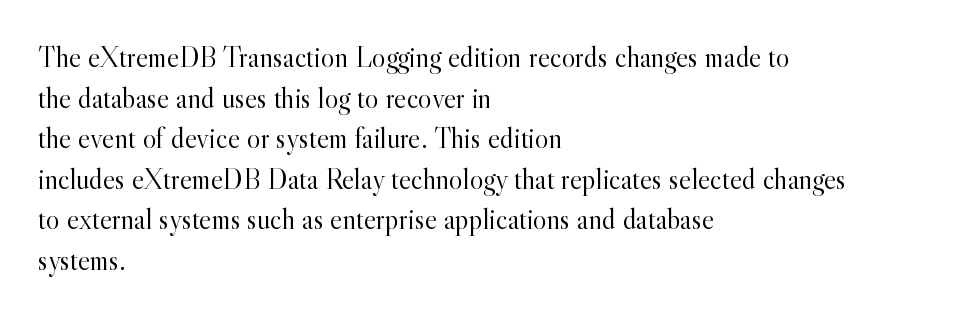
The image shows 29 px light serif type, upright; set left-aligned, normal line spacing (1.4x), normal letter spacing, not underlined; a small x-height.
